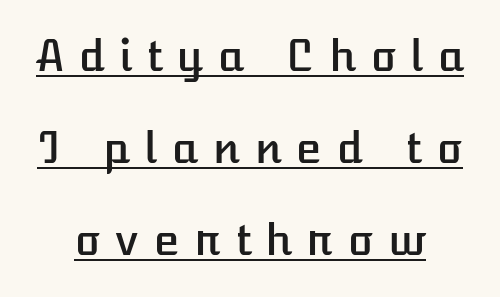
Quick note: not italic, upright. Whoever set this chose breathing room over compactness in the vertical rhythm. Note the varied advance widths — an 'i' is clearly narrower than an 'm'. This is underlined copy, the kind a proofreader might mark for attention. Substantial extra tracking has been applied to these lines.
